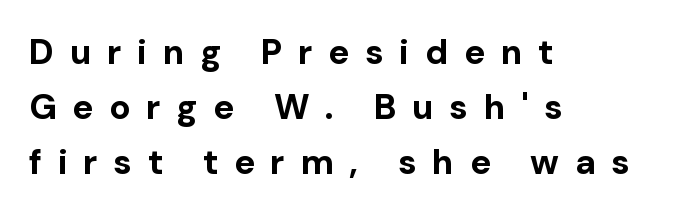
{"serif": "no", "italic": "no", "bold": "yes", "weight": "bold", "width": "normal", "stroke_contrast": "low", "x_height": "medium", "monospaced": "no", "underline": "no", "align": "left", "line_spacing": "normal", "line_spacing_ratio": 1.57, "letter_spacing": "wide", "letter_spacing_em": 0.45, "glyph_px": 35}
